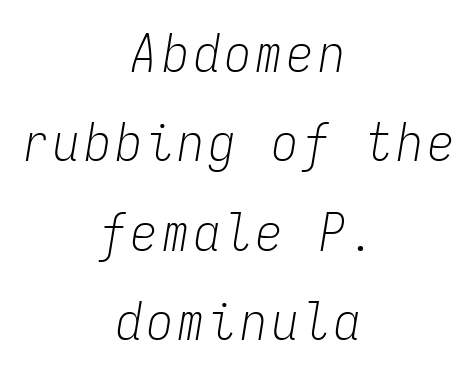
The glyphs look as if they've been sheared to an angle. Typeset on center — no edge is straight. Honestly, there is no underline to notice here at all. Each letter, wide or thin by design, is forced into the same width here.
